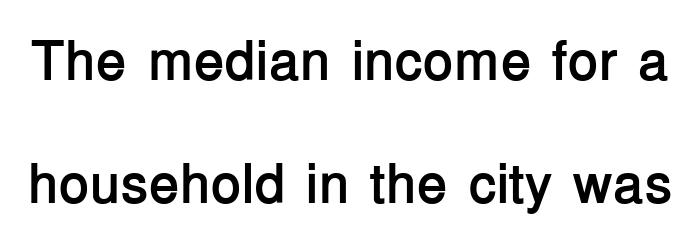
The words here are not underlined. Here the glyphs are tracked normally, forming tight word shapes. Stroke terminals: plain, sans-serif. Posture: upright roman. Is this a fixed-width face? No — the glyphs have proportional, varying widths. Bold? Absolutely — the strokes are thick and heavy.
